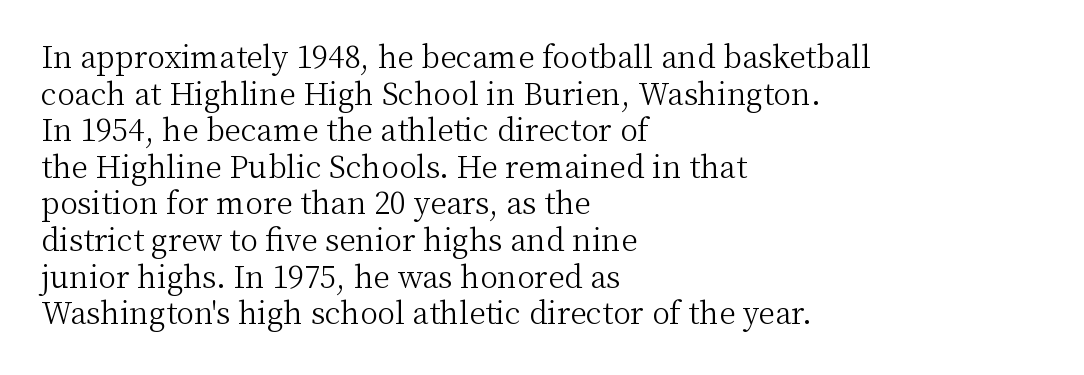
The image shows 30 px light serif type, upright; set left-aligned, line spacing 1.22x, normal letter spacing, not underlined; medium stroke contrast and a medium x-height.
